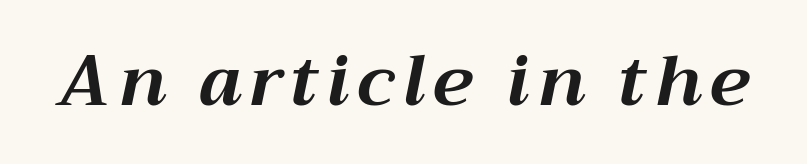
Q: Is the text bold? A: Yes.
Q: Is the text italic (slanted)? A: Yes, it leans right by about 12 degrees.
Q: Is the text underlined? A: No.
Q: Width (condensed, normal, or wide)? A: Normal.
Q: Stroke contrast? A: Medium.
Q: x-height? A: Medium.
Q: Monospaced? A: No.
